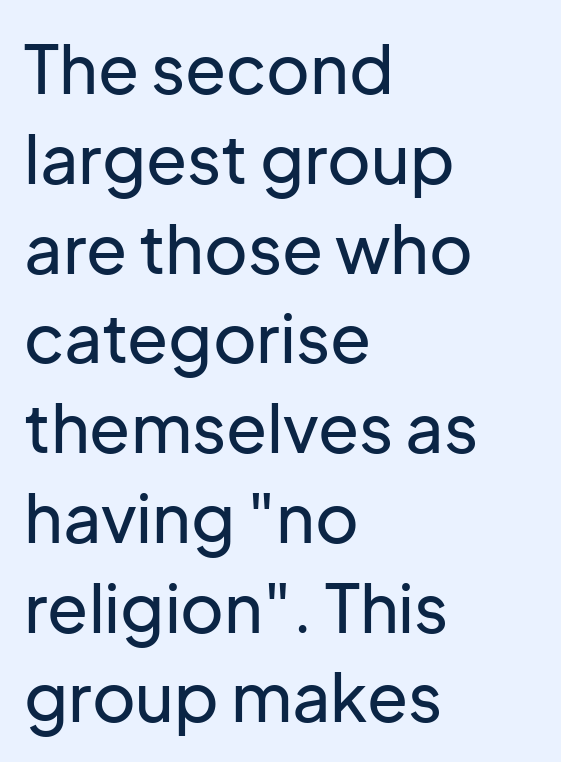
{"serif": "no", "italic": "no", "width": "normal", "stroke_contrast": "low", "x_height": "medium", "monospaced": "no", "underline": "no", "align": "left", "line_spacing": "normal", "line_spacing_ratio": 1.34, "letter_spacing": "normal", "letter_spacing_em": 0.0, "glyph_px": 67}
